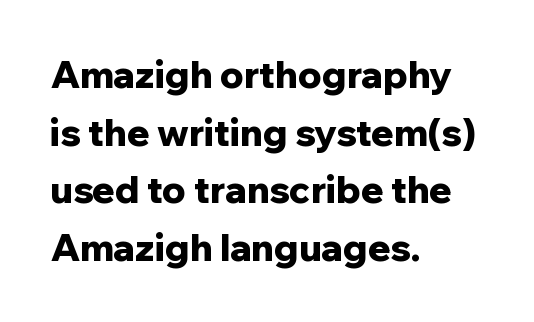
The image shows 37 px bold sans-serif type, upright; set left-aligned, normal line spacing (1.56x), normal letter spacing, not underlined; low stroke contrast and a medium x-height.
